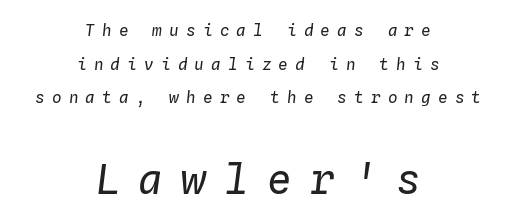
Yep, that's italic — everything's leaning. The whitespace from short lines is split evenly between both sides. How are the letters spaced? Widely, with obvious added tracking. Interline gaps are noticeably wide in this sample. Weight: not bold — regular or lighter.
